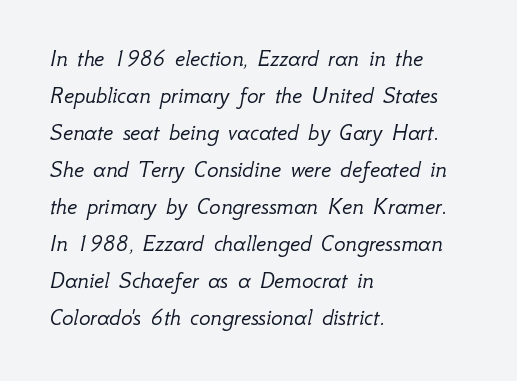
Q: Is the text bold? A: No.
Q: Is the text italic (slanted)? A: Yes, it leans right by about 12 degrees.
Q: Is the text underlined? A: No.
Q: How is the paragraph aligned? A: Left-aligned.
Q: Is the spacing between letters normal or unusually wide? A: Normal.
Q: Is the spacing between lines tight, normal or loose? A: Normal.
